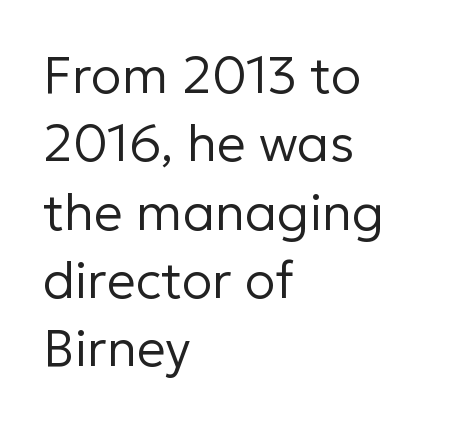
Q: Is the text bold? A: No.
Q: Is the text italic (slanted)? A: No, it is upright.
Q: Is the typeface a serif or a sans-serif typeface? A: Sans-serif.
Q: Is the text underlined? A: No.
Q: How is the paragraph aligned? A: Left-aligned.
Q: Is the spacing between letters normal or unusually wide? A: Normal.
Q: Is the spacing between lines tight, normal or loose? A: Normal.
Q: Width (condensed, normal, or wide)? A: Normal.
Q: Stroke contrast? A: Low.
Q: x-height? A: Medium.
Q: Monospaced? A: No.
